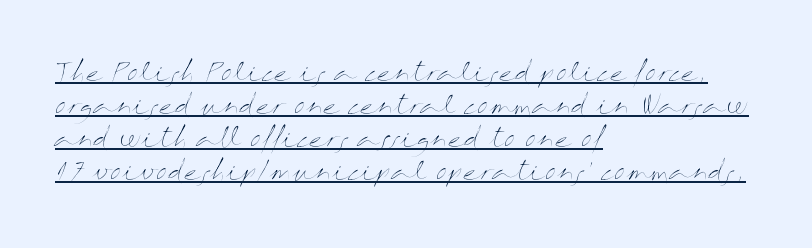
{"bold": "no", "underline": "yes", "align": "left", "line_spacing": "normal", "line_spacing_ratio": 1.32, "letter_spacing": "normal", "letter_spacing_em": 0.0, "glyph_px": 25}
